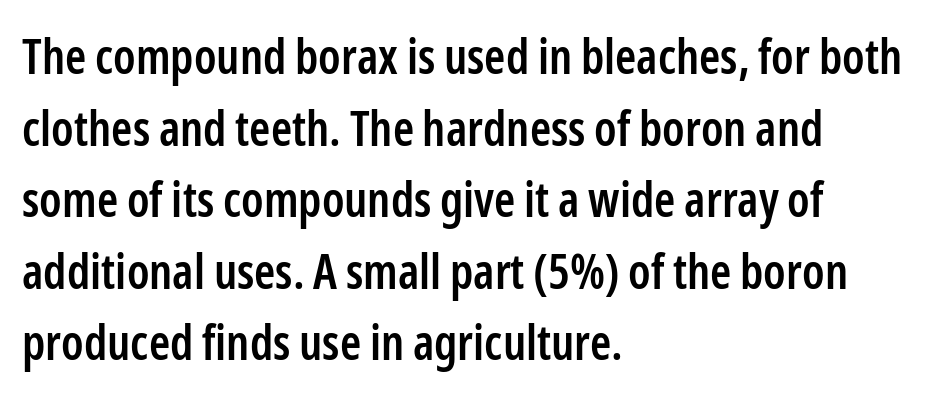
Underline: absent. A bit beefed up — I'd call it semibold rather than bold. There is no visible air inserted between adjacent glyphs. The rows are spaced the way most documents space them. This sample has the flowing, uneven cadence of proportional lettering.
